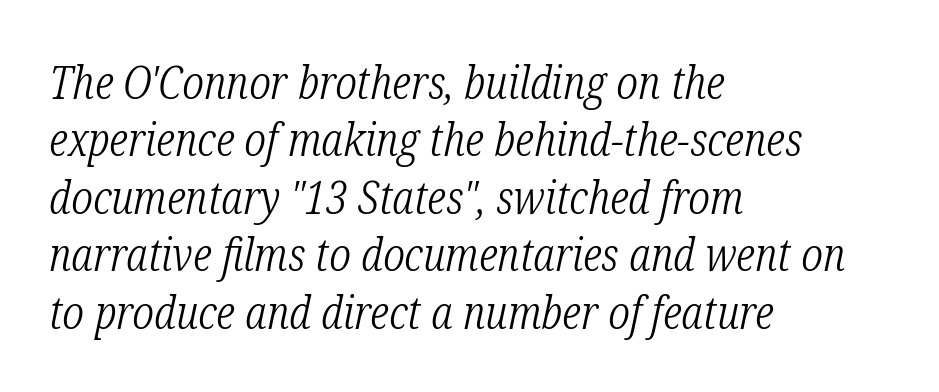
The setting favours the left margin, as ordinary paragraphs usually do. Varying glyph widths throughout — classic text-font behaviour. The line texture is even and compact thanks to regular tracking. The font sits on the lighter half of the weight spectrum, regular included. Notice how the stems are inclined rather than vertical — that's the hallmark of italics.
